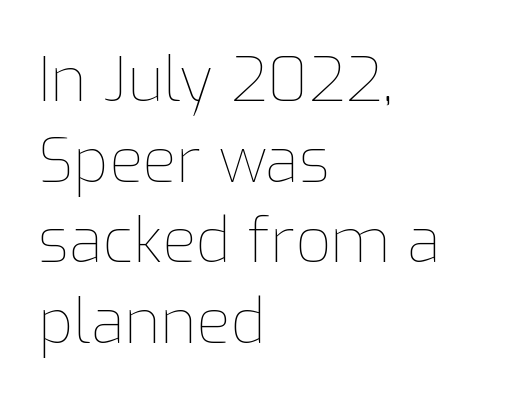
The lines sit at an ordinary, default distance from one another. A bare baseline throughout the passage. Vertical strokes here are truly vertical. Short and long lines alike share a common starting point at left. The strokes carry an ordinary text weight at most. There is no visible air inserted between adjacent glyphs.
